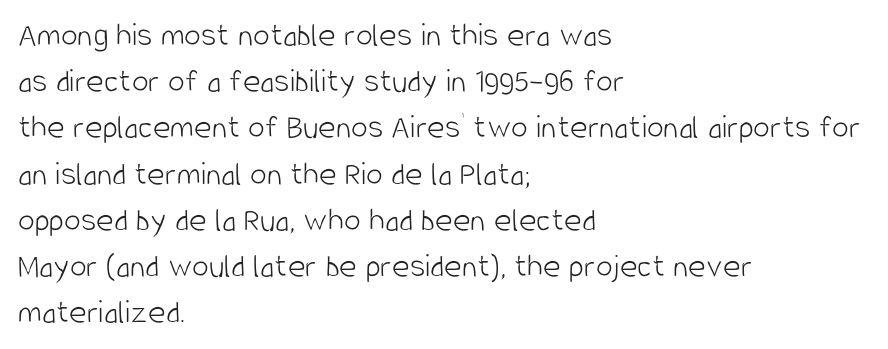
{"serif": "no", "italic": "no", "bold": "no", "weight": "light", "width": "condensed", "stroke_contrast": "low", "x_height": "large", "monospaced": "no", "underline": "no", "align": "left", "line_spacing": "normal", "line_spacing_ratio": 1.36, "letter_spacing": "normal", "letter_spacing_em": 0.0, "glyph_px": 34}
